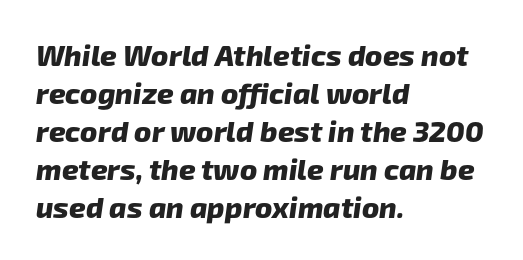
The image shows 29 px heavy sans-serif type; set left-aligned, normal line spacing (1.31x), normal letter spacing, not underlined; low stroke contrast and a medium x-height.
